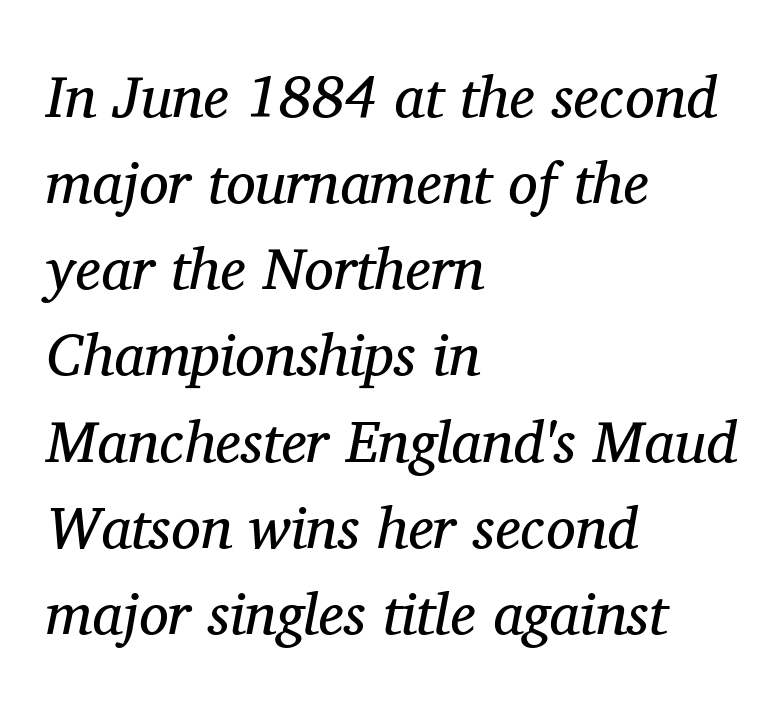
The image shows 59 px regular-weight serif type, italic (leaning right); set left-aligned, normal line spacing (1.46x), normal letter spacing, not underlined; medium stroke contrast and a medium x-height.
